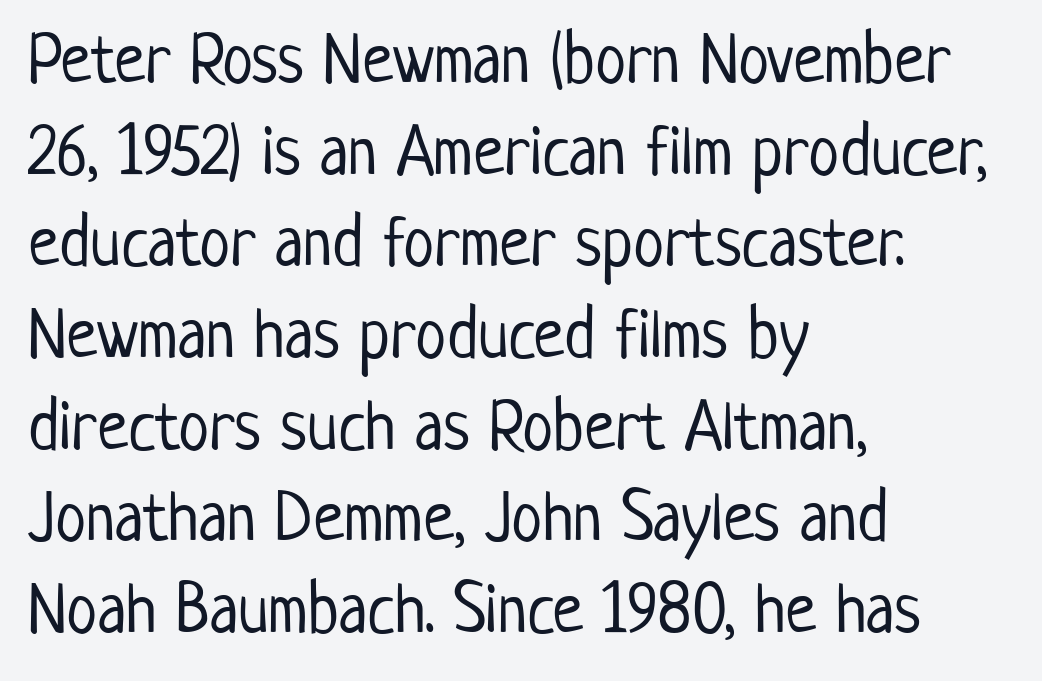
{"serif": "no", "italic": "no", "bold": "no", "weight": "light", "width": "condensed", "stroke_contrast": "low", "x_height": "medium", "monospaced": "no", "underline": "no", "align": "left", "line_spacing": "normal", "line_spacing_ratio": 1.31, "letter_spacing": "normal", "letter_spacing_em": 0.0, "glyph_px": 70}
